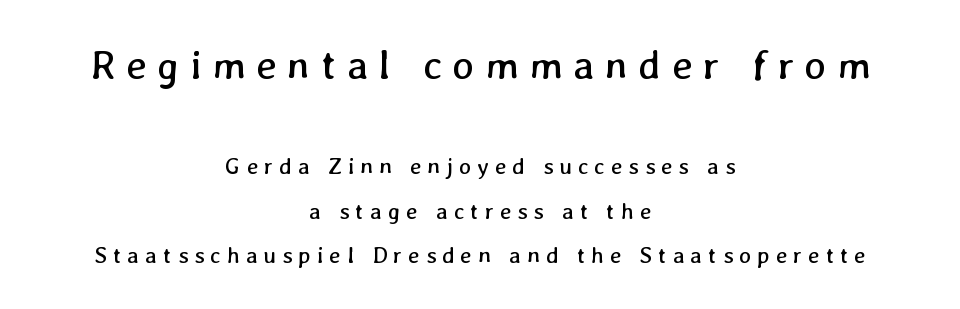
Q: Is the text bold? A: No.
Q: Is the text underlined? A: No.
Q: How is the paragraph aligned? A: Centered.
Q: Is the spacing between letters normal or unusually wide? A: Unusually wide.
Q: Is the spacing between lines tight, normal or loose? A: Loose.
Q: Which block of text is set in a larger size, the first (top) or the second (bottom)? A: The first (top) one.
Q: Width (condensed, normal, or wide)? A: Normal.
Q: Stroke contrast? A: Low.
Q: x-height? A: Medium.
Q: Monospaced? A: No.
